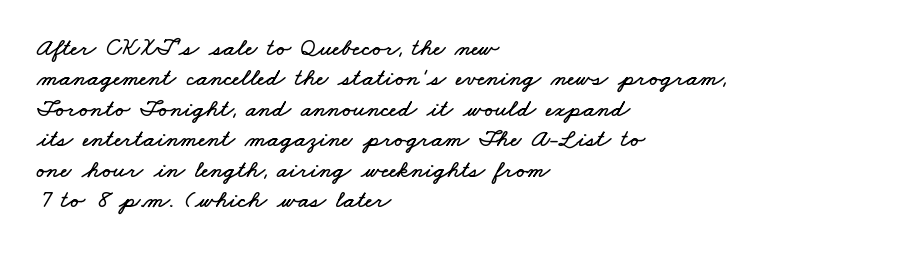
{"underline": "no", "align": "left", "line_spacing_ratio": 1.22, "letter_spacing": "normal", "letter_spacing_em": 0.0, "glyph_px": 25}
